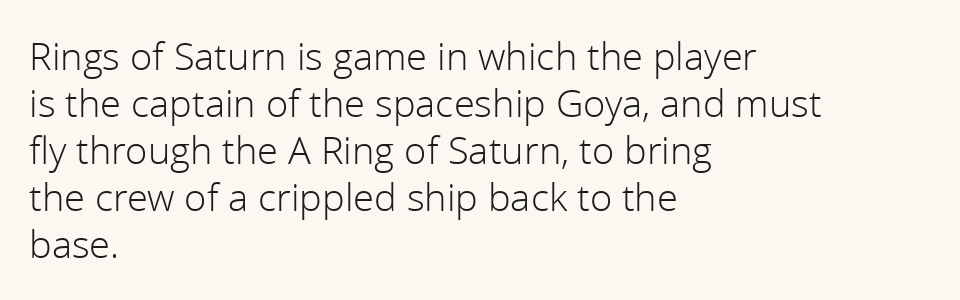
{"serif": "no", "italic": "no", "bold": "no", "weight": "light", "width": "normal", "x_height": "medium", "monospaced": "no", "underline": "no", "align": "left", "line_spacing_ratio": 1.24, "letter_spacing": "normal", "letter_spacing_em": 0.0, "glyph_px": 38}
